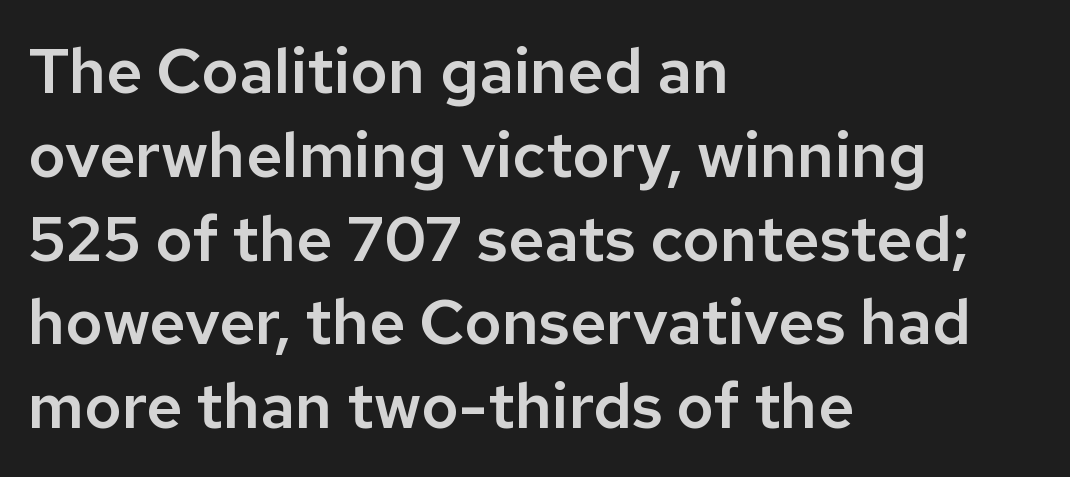
{"serif": "no", "italic": "no", "width": "normal", "stroke_contrast": "low", "x_height": "medium", "monospaced": "no", "underline": "no", "align": "left", "line_spacing": "normal", "line_spacing_ratio": 1.33, "letter_spacing": "normal", "letter_spacing_em": 0.0, "glyph_px": 63}
